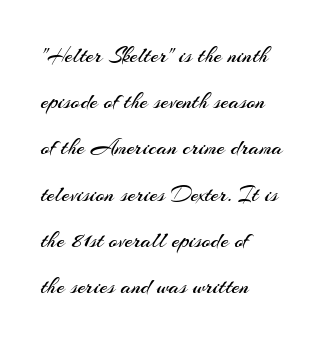
Q: Is the text bold? A: No.
Q: Is the text italic (slanted)? A: Yes.
Q: Is the text underlined? A: No.
Q: How is the paragraph aligned? A: Left-aligned.
Q: Is the spacing between letters normal or unusually wide? A: Normal.
Q: Is the spacing between lines tight, normal or loose? A: Loose.
